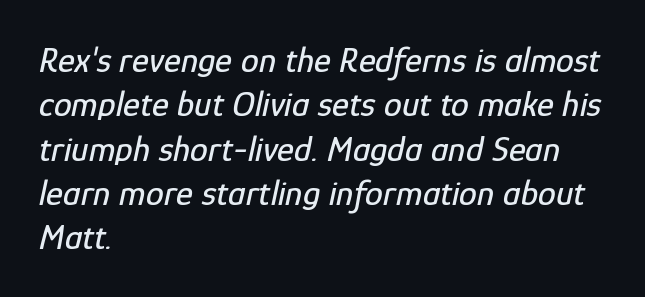
Q: Is the text italic (slanted)? A: Yes, it leans right by about 12 degrees.
Q: Is the text underlined? A: No.
Q: How is the paragraph aligned? A: Left-aligned.
Q: Is the spacing between letters normal or unusually wide? A: Normal.
Q: Width (condensed, normal, or wide)? A: Condensed.
Q: Stroke contrast? A: Low.
Q: x-height? A: Medium.
Q: Monospaced? A: No.
